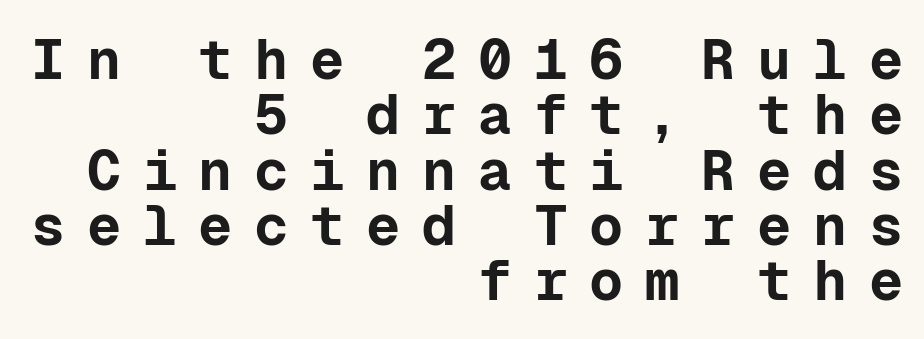
Looks like terminal output: every glyph gets an equal slot. Visually the block forms a straight wall on the right and a jagged coastline on the left. These words are printed bold, with thick strokes throughout. The letters stand straight up with perfectly vertical stems. Grotesque or geometric, the face here clearly has no serifs.
